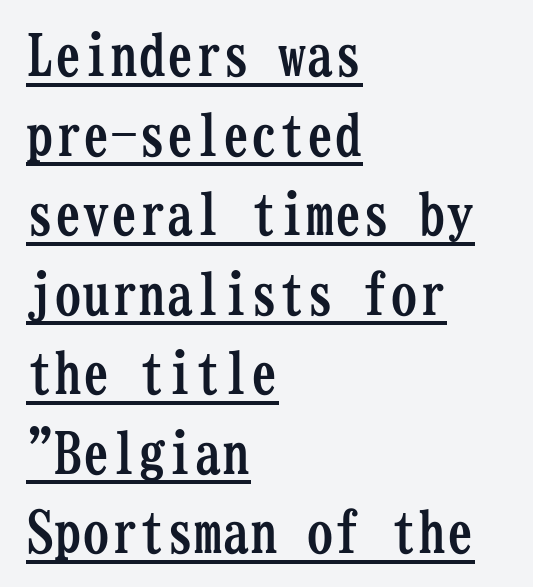
Q: Is the text bold? A: Yes.
Q: Is the text italic (slanted)? A: No, it is upright.
Q: Is the typeface a serif or a sans-serif typeface? A: Serif.
Q: Is the text underlined? A: Yes.
Q: How is the paragraph aligned? A: Left-aligned.
Q: Is the spacing between letters normal or unusually wide? A: Normal.
Q: Is the spacing between lines tight, normal or loose? A: Normal.
Q: Width (condensed, normal, or wide)? A: Condensed.
Q: Stroke contrast? A: Low.
Q: x-height? A: Medium.
Q: Monospaced? A: Yes.
